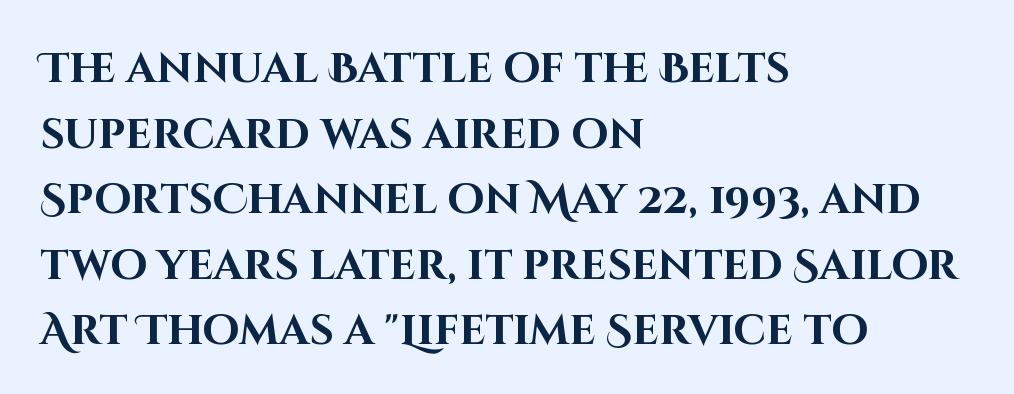
{"serif": "no", "italic": "no", "bold": "yes", "weight": "bold", "width": "normal", "stroke_contrast": "high", "x_height": "large", "monospaced": "no", "underline": "no", "align": "left", "line_spacing": "normal", "line_spacing_ratio": 1.56, "letter_spacing": "normal", "letter_spacing_em": 0.0, "glyph_px": 42}
